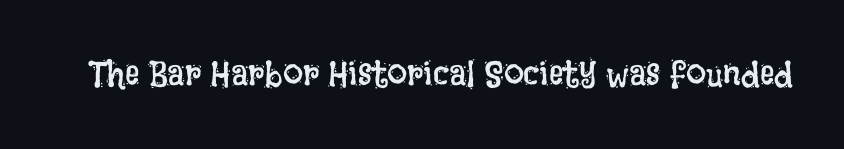
Q: Is the text bold? A: No.
Q: Is the text italic (slanted)? A: No, it is upright.
Q: Is the text underlined? A: No.
Q: Is the spacing between letters normal or unusually wide? A: Normal.
Q: Width (condensed, normal, or wide)? A: Condensed.
Q: Stroke contrast? A: Low.
Q: x-height? A: Large.
Q: Monospaced? A: No.
